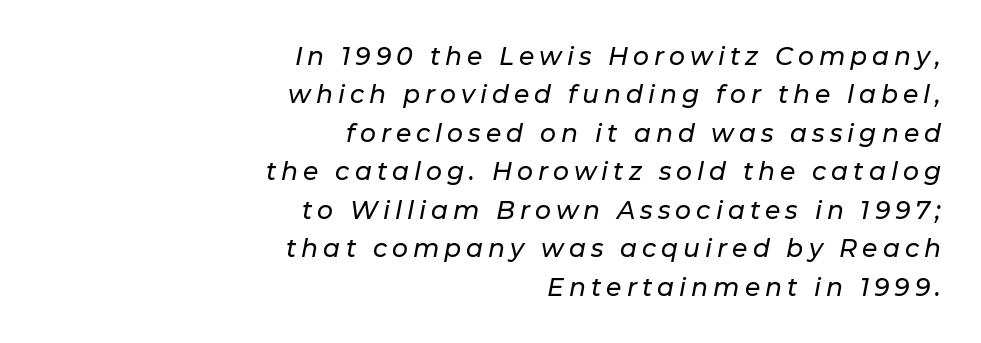
The image shows 25 px text type, italic (leaning right); set right-aligned, normal line spacing (1.54x), unusually wide letter spacing (+0.2 em), not underlined.
